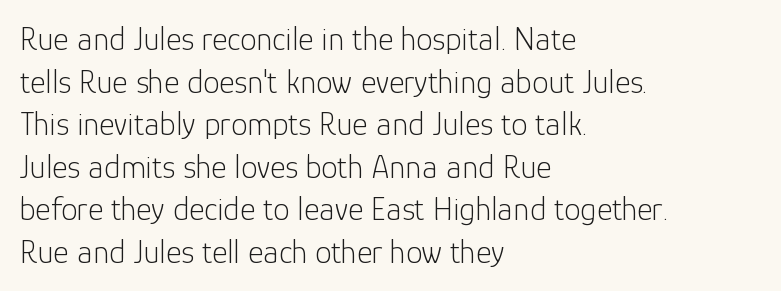
This is not heavy type; no bold has been used. No extra tracking has been applied to these lines. Lines of text with bare space underneath. The letters stand upright; this is a roman face. The paragraph shown leans on its left margin. Does the type have serifs? No, each stem ends abruptly.
